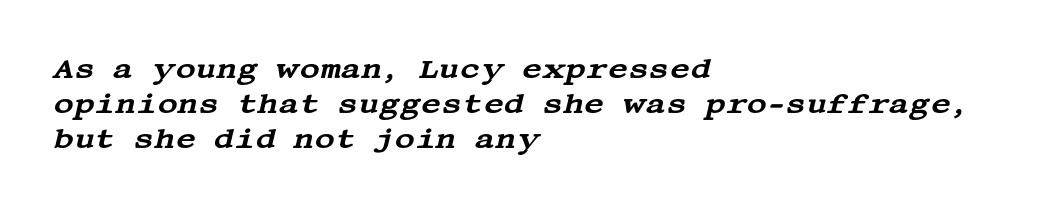
{"serif": "yes", "italic": "yes", "lean": "right", "slant_degrees": 13, "width": "wide", "stroke_contrast": "medium", "x_height": "large", "underline": "no", "align": "left", "line_spacing": "normal", "line_spacing_ratio": 1.25, "letter_spacing": "normal", "letter_spacing_em": 0.0, "glyph_px": 28}
